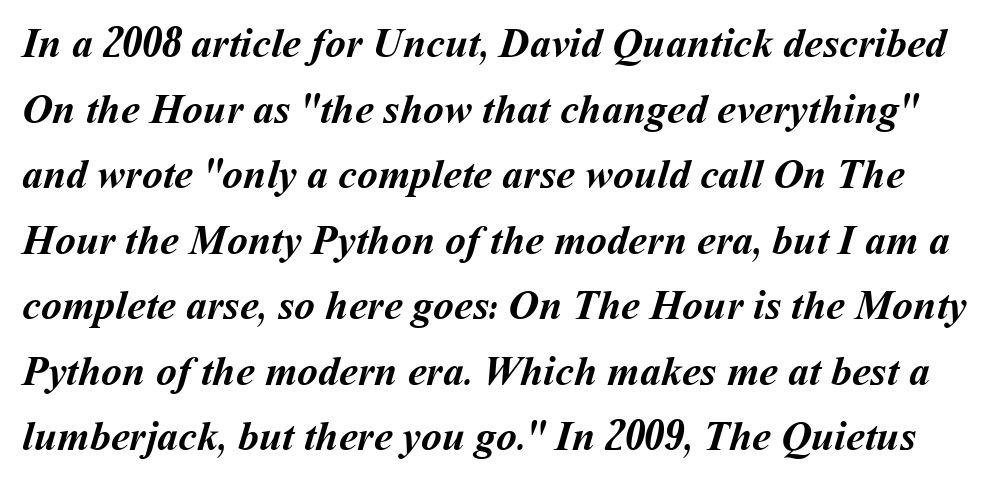
Q: Is the text bold? A: Yes.
Q: Is the text underlined? A: No.
Q: Is the spacing between letters normal or unusually wide? A: Normal.
Q: Is the spacing between lines tight, normal or loose? A: Normal.
Q: Width (condensed, normal, or wide)? A: Normal.
Q: Stroke contrast? A: Medium.
Q: x-height? A: Medium.
Q: Monospaced? A: No.
